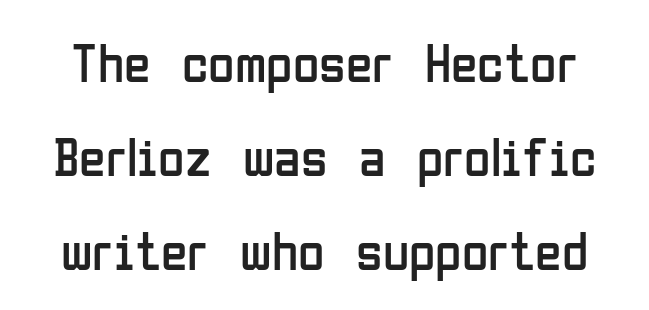
Q: Is the text bold? A: No.
Q: Is the text italic (slanted)? A: No, it is upright.
Q: Is the typeface a serif or a sans-serif typeface? A: Sans-serif.
Q: Is the text underlined? A: No.
Q: Is the spacing between letters normal or unusually wide? A: Normal.
Q: Width (condensed, normal, or wide)? A: Condensed.
Q: Stroke contrast? A: Low.
Q: x-height? A: Medium.
Q: Monospaced? A: No.
